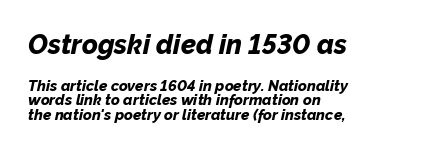
When letters slant like this, we call the style italic. All the whitespace from short lines collects on the right. Descenders hang freely into open space. Spacing between characters is what you'd get straight out of the box. Larger block? The one above; the one below is distinctly smaller. The space between consecutive lines is stingy.
